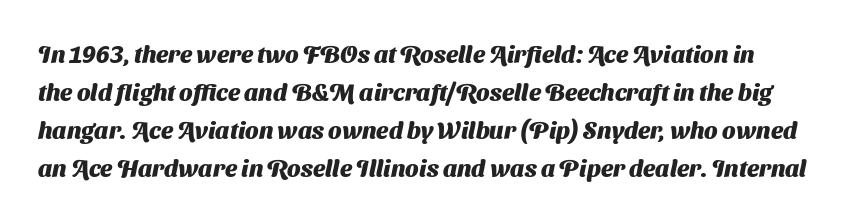
Q: Is the text bold? A: Yes.
Q: Is the text underlined? A: No.
Q: Is the spacing between letters normal or unusually wide? A: Normal.
Q: Is the spacing between lines tight, normal or loose? A: Normal.
